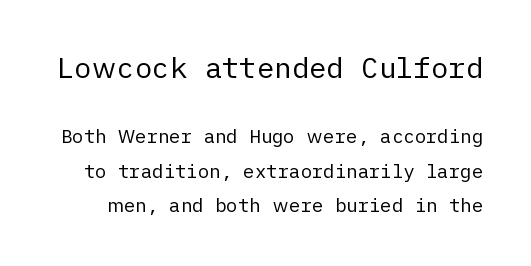
{"serif": "no", "italic": "no", "bold": "no", "weight": "regular", "width": "normal", "stroke_contrast": "low", "x_height": "medium", "underline": "no", "line_spacing_ratio": 1.8, "letter_spacing": "normal", "letter_spacing_em": 0.0, "larger_block": "first", "size_ratio": 1.53, "glyph_px": 29}
